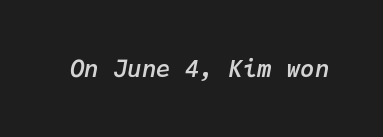
Q: Is the text bold? A: Semi-bold.
Q: Is the text italic (slanted)? A: Yes, it leans right by about 9 degrees.
Q: Is the text underlined? A: No.
Q: Is the spacing between letters normal or unusually wide? A: Normal.
